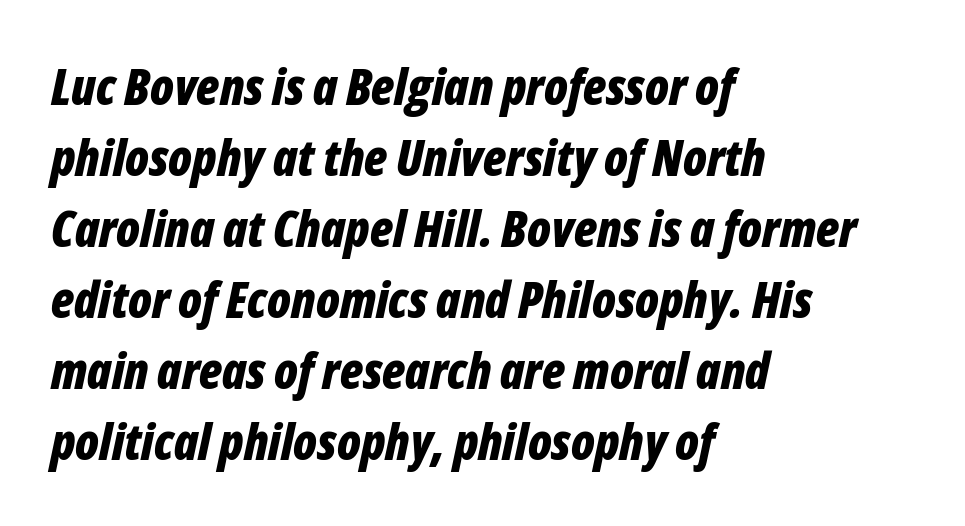
The image shows 50 px bold, condensed type, italic (leaning right); set left-aligned, normal line spacing (1.42x), normal letter spacing, not underlined; low stroke contrast and a medium x-height.
